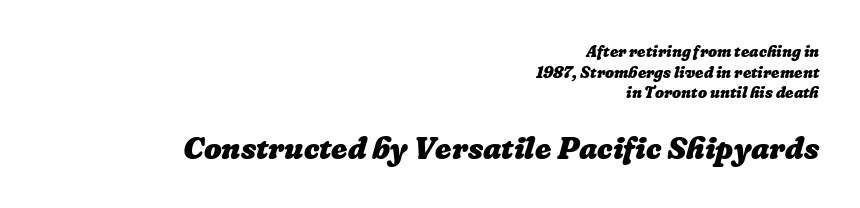
The image shows 31 px heavy type; set right-aligned, normal line spacing (1.29x), normal letter spacing, not underlined; the second (bottom) block is 1.94x larger; low stroke contrast and a medium x-height.
